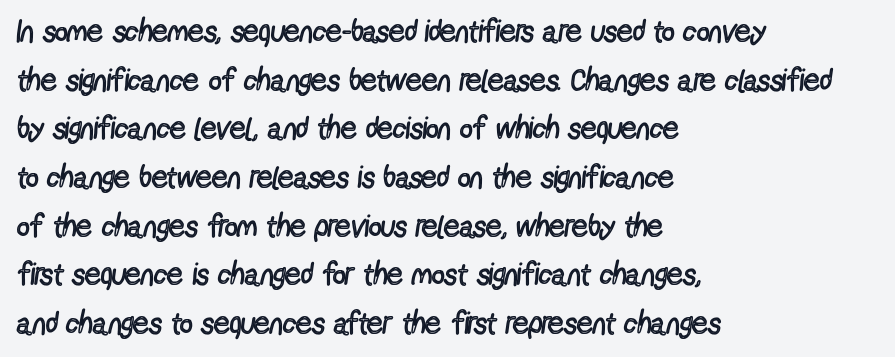
Typographically, this falls in the sans-serif category. These lines stack with their left ends in a neat column. The passage shown is not bold in any degree. The space between consecutive lines is moderate.
